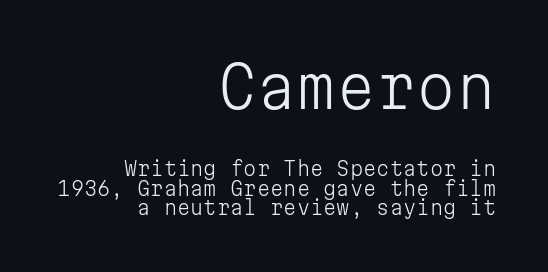
{"serif": "no", "italic": "no", "bold": "no", "weight": "light", "width": "normal", "stroke_contrast": "low", "x_height": "medium", "monospaced": "yes", "underline": "no", "align": "right", "line_spacing": "tight", "line_spacing_ratio": 1.04, "letter_spacing": "normal", "letter_spacing_em": 0.0, "larger_block": "first", "size_ratio": 3.0, "glyph_px": 57}
